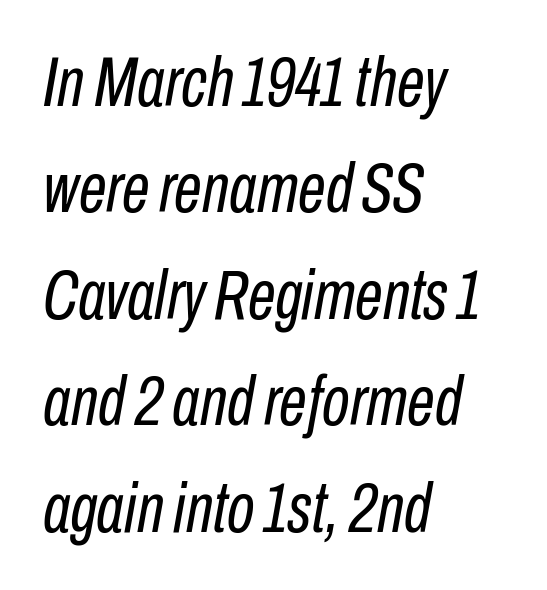
Q: Is the text bold? A: No.
Q: Is the text italic (slanted)? A: Yes, it leans right by about 10 degrees.
Q: Is the text underlined? A: No.
Q: How is the paragraph aligned? A: Left-aligned.
Q: Is the spacing between letters normal or unusually wide? A: Normal.
Q: Is the spacing between lines tight, normal or loose? A: Normal.
Q: Width (condensed, normal, or wide)? A: Condensed.
Q: Stroke contrast? A: Low.
Q: x-height? A: Medium.
Q: Monospaced? A: No.
